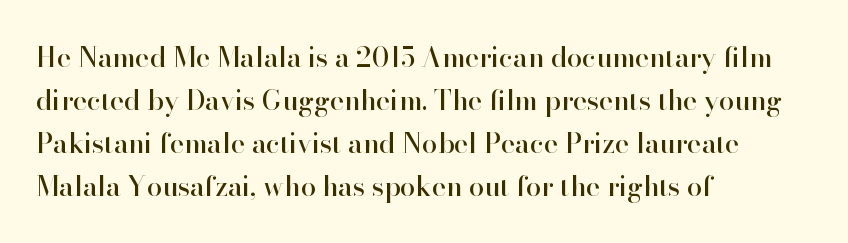
Notice how descenders clear the ascenders below comfortably — that's standard leading. Rendered with straight, roman letterforms. These lines keep a tight, regular rhythm from letter to letter. Only glyphs here, with clear space below each row. Line beginnings align vertically; line endings do not.
